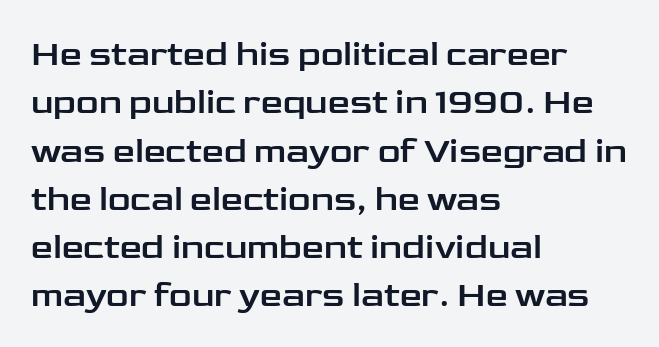
{"serif": "no", "italic": "no", "width": "wide", "stroke_contrast": "low", "x_height": "medium", "monospaced": "no", "underline": "no", "align": "left", "line_spacing": "normal", "line_spacing_ratio": 1.38, "letter_spacing": "normal", "letter_spacing_em": 0.0, "glyph_px": 35}
